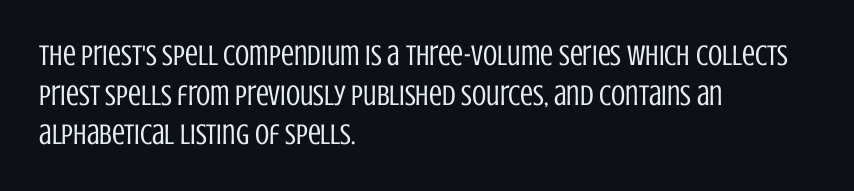
Q: Is the text bold? A: No.
Q: Is the text italic (slanted)? A: No, it is upright.
Q: Is the typeface a serif or a sans-serif typeface? A: Sans-serif.
Q: Is the text underlined? A: No.
Q: How is the paragraph aligned? A: Left-aligned.
Q: Is the spacing between letters normal or unusually wide? A: Normal.
Q: Is the spacing between lines tight, normal or loose? A: Normal.
Q: Width (condensed, normal, or wide)? A: Condensed.
Q: Stroke contrast? A: Low.
Q: x-height? A: Large.
Q: Monospaced? A: No.
